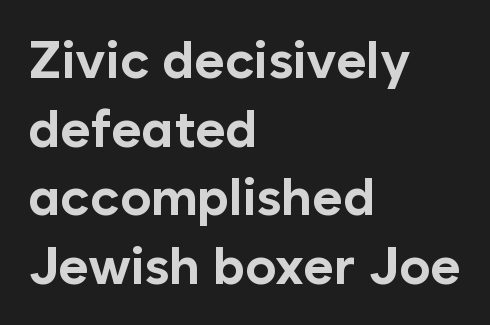
Q: Is the text bold? A: Yes.
Q: Is the text italic (slanted)? A: No, it is upright.
Q: Is the typeface a serif or a sans-serif typeface? A: Sans-serif.
Q: Is the text underlined? A: No.
Q: How is the paragraph aligned? A: Left-aligned.
Q: Is the spacing between letters normal or unusually wide? A: Normal.
Q: Is the spacing between lines tight, normal or loose? A: Normal.
Q: Width (condensed, normal, or wide)? A: Normal.
Q: Stroke contrast? A: Low.
Q: x-height? A: Medium.
Q: Monospaced? A: No.
